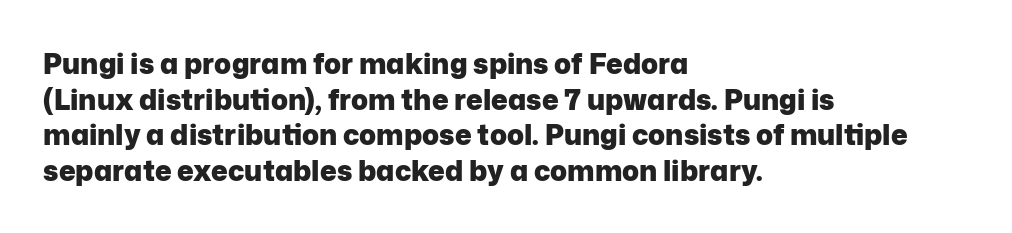
The characters look thick and weighty, a clear bold. Unlike a traditional serif, this face leaves its strokes unadorned. The font's upright variant was chosen for this text. The face used here is proportionally spaced, like ordinary book or web type. Glyph-to-glyph distance matches everyday printed text.
